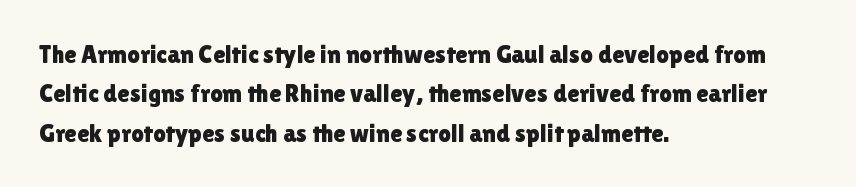
The setting favours the left margin, as ordinary paragraphs usually do. Is there any slant? The stems are plumb. A bare baseline throughout the passage. The letterforms sit shoulder to shoulder at normal distance. These lines sit exactly where default settings would place them.
